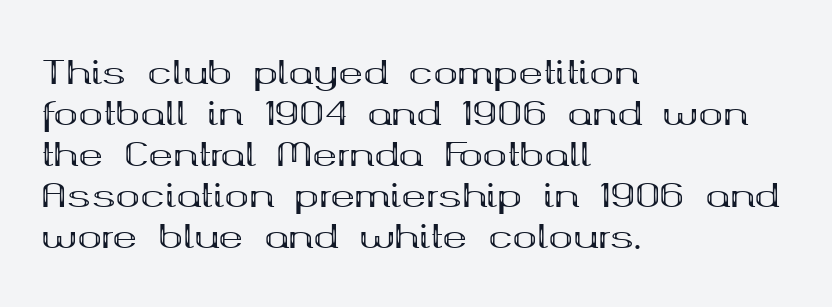
{"serif": "yes", "italic": "no", "bold": "yes", "weight": "bold", "width": "wide", "stroke_contrast": "medium", "x_height": "medium", "monospaced": "no", "underline": "no", "align": "left", "line_spacing_ratio": 1.24, "letter_spacing": "normal", "letter_spacing_em": 0.0, "glyph_px": 33}
